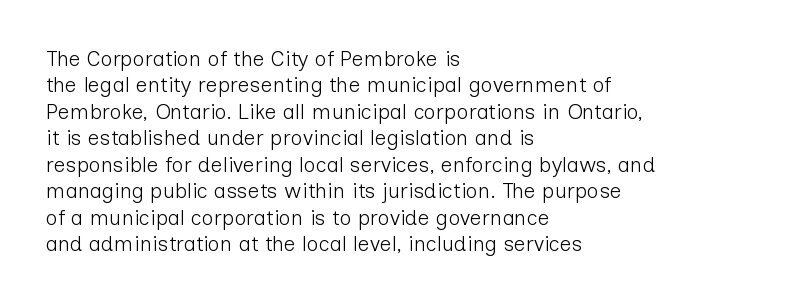
{"italic": "no", "bold": "no", "underline": "no", "align": "left", "line_spacing": "normal", "line_spacing_ratio": 1.26, "letter_spacing": "normal", "letter_spacing_em": 0.0, "glyph_px": 21}
